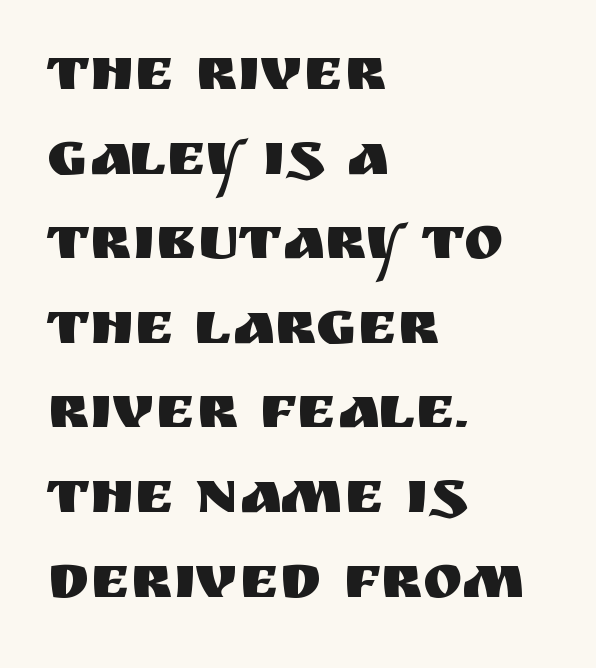
The image shows 60 px sans-serif type, upright; set left-aligned, normal line spacing (1.41x), normal letter spacing, not underlined; medium stroke contrast and a large x-height.
